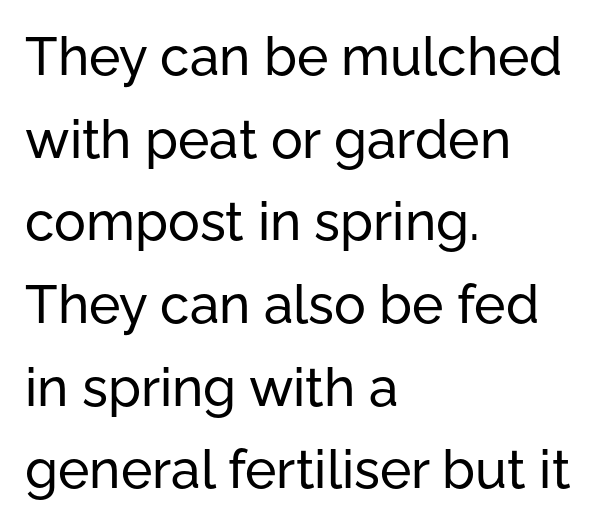
The image shows 53 px sans-serif type, upright; set left-aligned, normal line spacing (1.56x), normal letter spacing, not underlined; low stroke contrast and a medium x-height.
